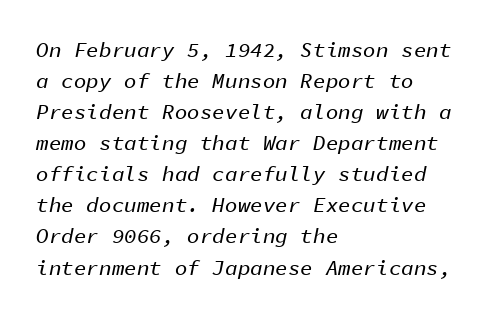
The image shows 21 px text type, italic (leaning right); set left-aligned, normal line spacing (1.48x), normal letter spacing, not underlined.
